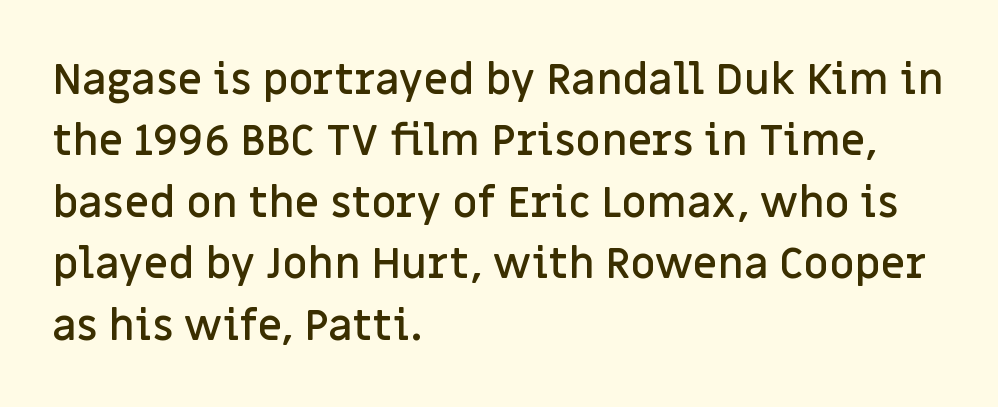
What kind of face is this? One without serifs — a sans. Caption: standard tracking, unaltered. Rows of type keep a routine distance in the vertical direction. Weight check: semibold — heavier than regular, not quite bold.
